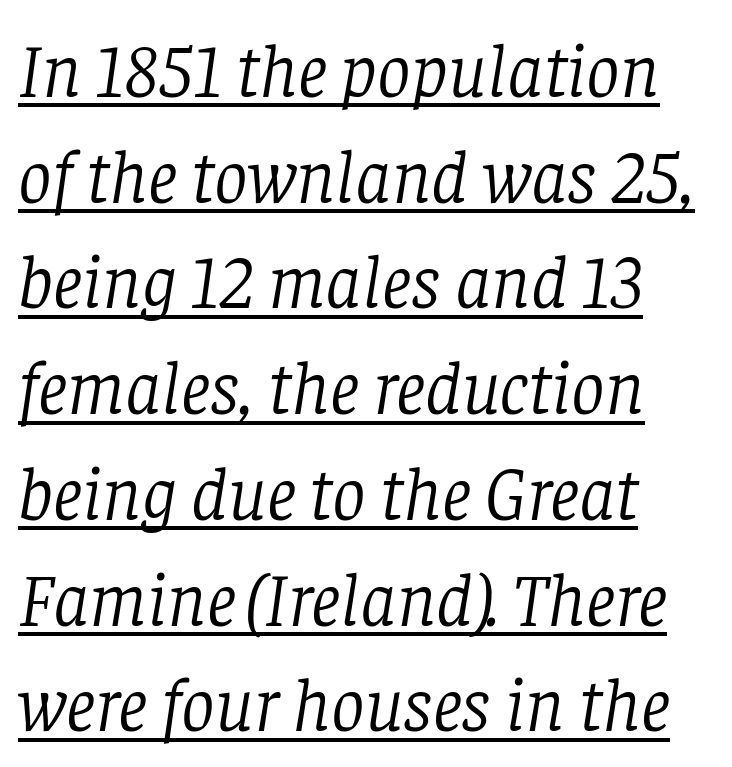
{"serif": "yes", "italic": "yes", "lean": "right", "slant_degrees": 8, "bold": "no", "weight": "light", "width": "normal", "stroke_contrast": "low", "x_height": "large", "monospaced": "no", "underline": "yes", "align": "left", "line_spacing": "normal", "line_spacing_ratio": 1.41, "letter_spacing": "normal", "letter_spacing_em": 0.0, "glyph_px": 75}
